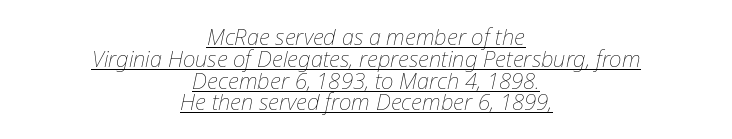
The axis of the letterforms is tilted away from vertical. Visually the block forms a symmetrical silhouette, jagged on both flanks. This sample carries an underscore along the baseline area. Look at the tracking — it's just the regular setting, nothing added. A typesetter would call this leading minimal, almost set solid.
